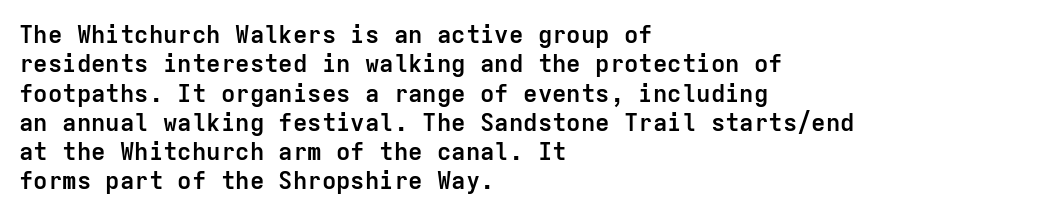
{"italic": "no", "bold": "yes", "underline": "no", "align": "left", "line_spacing_ratio": 1.22, "letter_spacing": "normal", "letter_spacing_em": 0.0, "glyph_px": 24}
